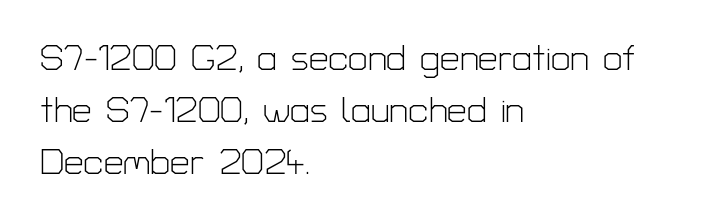
Q: Is the text bold? A: No.
Q: Is the text italic (slanted)? A: No, it is upright.
Q: Is the typeface a serif or a sans-serif typeface? A: Sans-serif.
Q: Is the text underlined? A: No.
Q: How is the paragraph aligned? A: Left-aligned.
Q: Is the spacing between letters normal or unusually wide? A: Normal.
Q: Is the spacing between lines tight, normal or loose? A: Normal.
Q: Width (condensed, normal, or wide)? A: Normal.
Q: Stroke contrast? A: Low.
Q: x-height? A: Medium.
Q: Monospaced? A: No.
